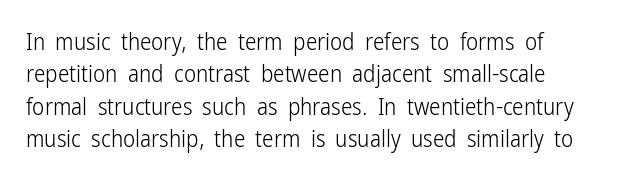
The tracking reads as untouched default to a designer's eye. Layout note: lines flush left. Students, observe: this is what conventionally led text looks like. Underline: absent.
